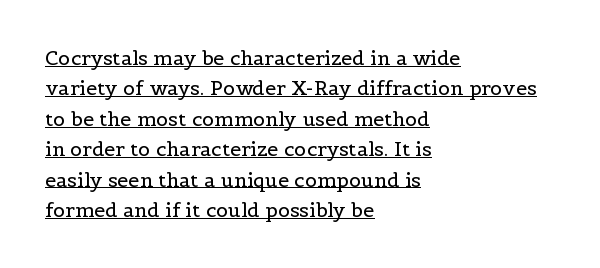
{"italic": "no", "bold": "no", "underline": "yes", "align": "left", "line_spacing": "normal", "line_spacing_ratio": 1.52, "letter_spacing": "normal", "letter_spacing_em": 0.0, "glyph_px": 20}
